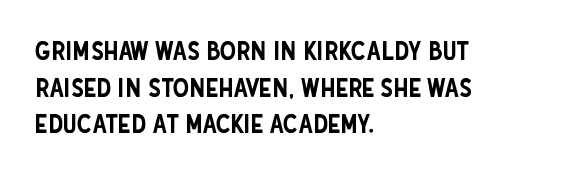
The image shows 26 px text type, upright; set left-aligned, normal line spacing (1.41x), normal letter spacing, not underlined.
